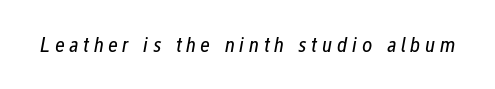
Q: Is the text bold? A: No.
Q: Is the text italic (slanted)? A: Yes, it leans right by about 12 degrees.
Q: Is the text underlined? A: No.
Q: Is the spacing between letters normal or unusually wide? A: Unusually wide.
